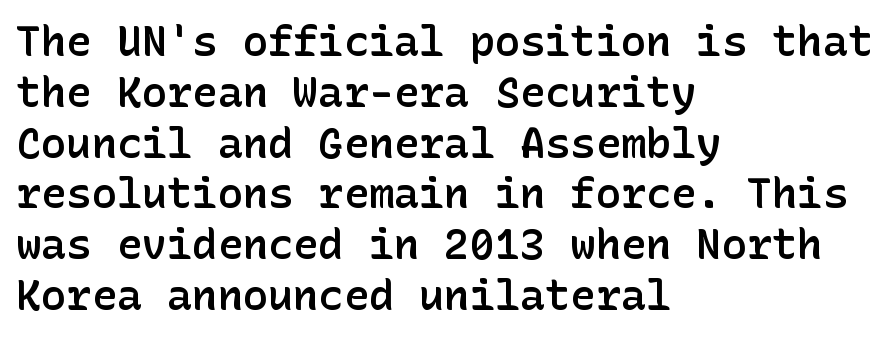
Note: no serifs on the glyphs. The font's upright variant was chosen for this text. This is the in-between weight designers call semibold or demi. A bare baseline throughout the passage.
